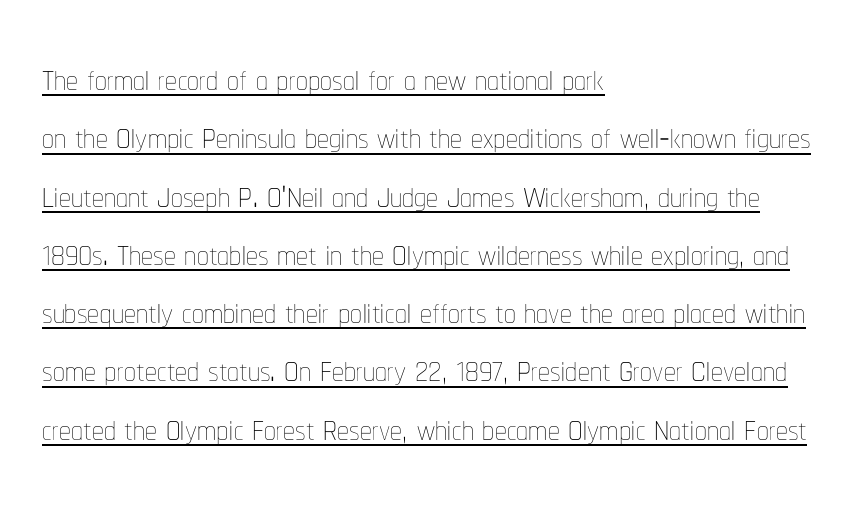
The axis of the letterforms is exactly vertical. Honestly, the underline is the first thing you notice here. Character widths vary here, with narrow letters taking less room than wide ones. Is the block centered? No — it sits flush against the left margin.
